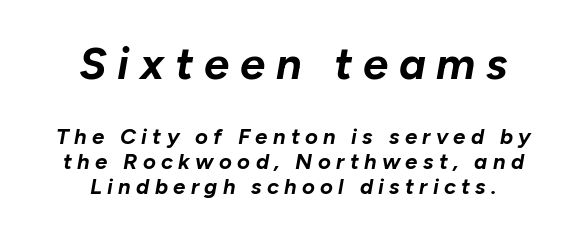
{"italic": "yes", "lean": "right", "slant_degrees": 10, "bold": "yes", "weight": "bold", "width": "normal", "stroke_contrast": "low", "x_height": "medium", "monospaced": "no", "underline": "no", "align": "center", "line_spacing": "tight", "line_spacing_ratio": 1.14, "letter_spacing": "wide", "letter_spacing_em": 0.24, "larger_block": "first", "size_ratio": 2.05, "glyph_px": 45}
